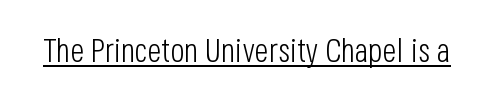
Q: Is the text bold? A: No.
Q: Is the text italic (slanted)? A: No, it is upright.
Q: Is the typeface a serif or a sans-serif typeface? A: Sans-serif.
Q: Is the text underlined? A: Yes.
Q: Is the spacing between letters normal or unusually wide? A: Normal.
Q: Width (condensed, normal, or wide)? A: Condensed.
Q: Stroke contrast? A: Low.
Q: x-height? A: Large.
Q: Monospaced? A: No.
